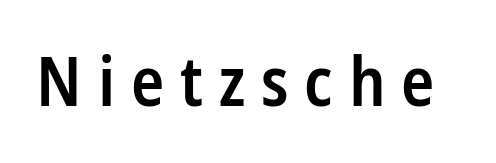
Q: Is the text bold? A: Semi-bold.
Q: Is the text italic (slanted)? A: No, it is upright.
Q: Is the typeface a serif or a sans-serif typeface? A: Sans-serif.
Q: Is the text underlined? A: No.
Q: Is the spacing between letters normal or unusually wide? A: Unusually wide.
Q: Width (condensed, normal, or wide)? A: Condensed.
Q: Stroke contrast? A: Low.
Q: x-height? A: Medium.
Q: Monospaced? A: No.
